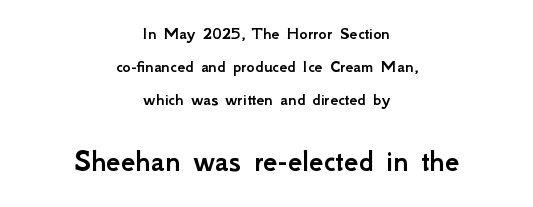
{"serif": "no", "italic": "no", "width": "normal", "stroke_contrast": "low", "x_height": "small", "monospaced": "no", "underline": "no", "align": "center", "line_spacing_ratio": 1.83, "letter_spacing": "normal", "letter_spacing_em": 0.0, "larger_block": "second", "size_ratio": 1.78, "glyph_px": 32}
